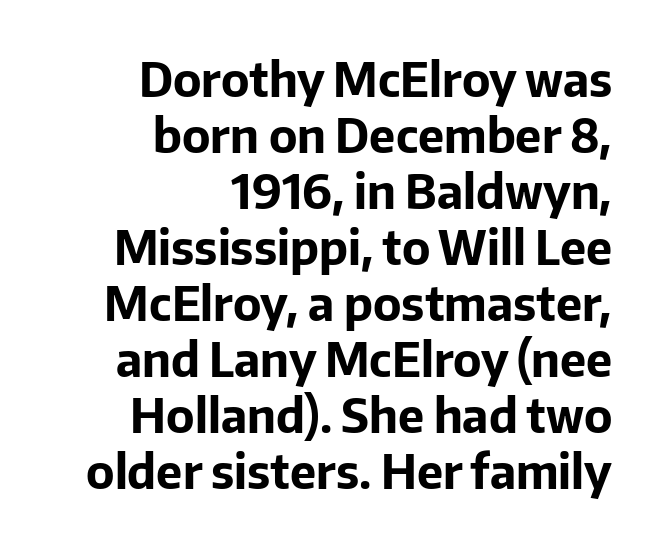
Italic: no, the glyphs are upright roman. Caption: standard tracking, unaltered. Here the designer chose a conventional face with non-uniform glyph widths. The space beneath each line is pristine and unruled. Compared with an ordinary text face, these strokes are far heavier — a full bold.
